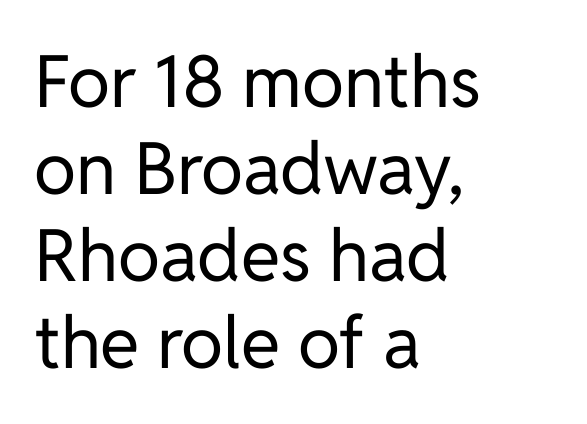
The image shows 72 px regular-weight sans-serif type, upright; set left-aligned, line spacing 1.21x, normal letter spacing, not underlined; low stroke contrast and a medium x-height.
